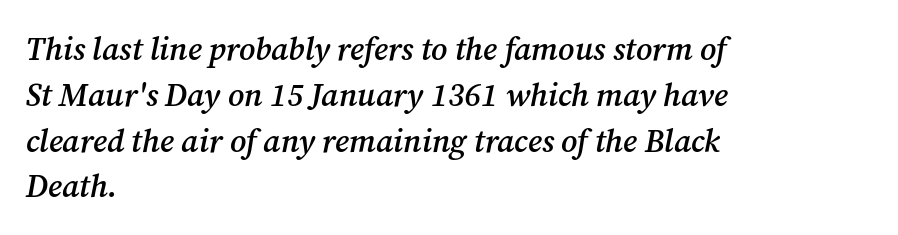
Q: Is the text bold? A: Semi-bold.
Q: Is the text italic (slanted)? A: Yes, it leans right by about 12 degrees.
Q: Is the typeface a serif or a sans-serif typeface? A: Serif.
Q: Is the text underlined? A: No.
Q: How is the paragraph aligned? A: Left-aligned.
Q: Is the spacing between letters normal or unusually wide? A: Normal.
Q: Is the spacing between lines tight, normal or loose? A: Normal.
Q: Width (condensed, normal, or wide)? A: Normal.
Q: Stroke contrast? A: Medium.
Q: x-height? A: Medium.
Q: Monospaced? A: No.
